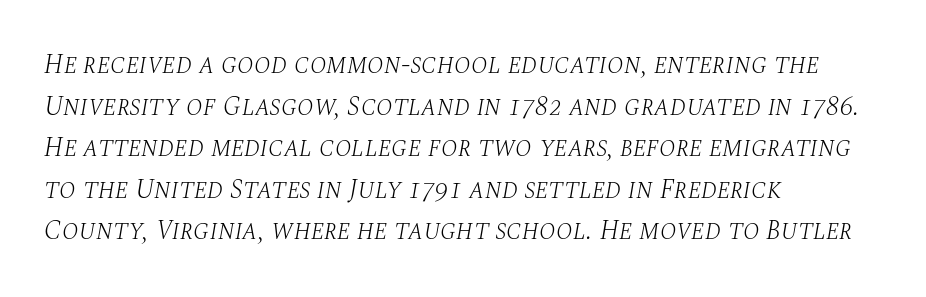
Q: Is the text bold? A: No.
Q: Is the text italic (slanted)? A: Yes, it leans right by about 10 degrees.
Q: Is the text underlined? A: No.
Q: How is the paragraph aligned? A: Left-aligned.
Q: Is the spacing between letters normal or unusually wide? A: Normal.
Q: Is the spacing between lines tight, normal or loose? A: Normal.
